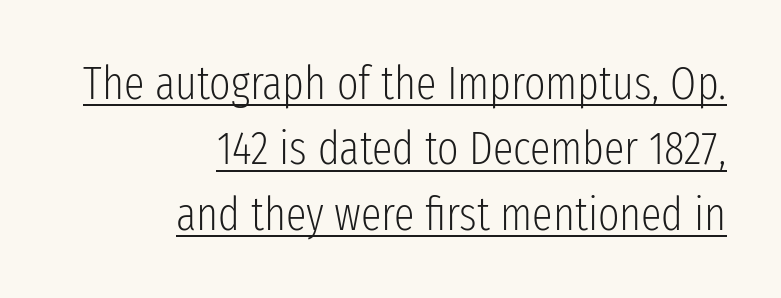
{"serif": "no", "italic": "no", "bold": "no", "weight": "light", "width": "condensed", "stroke_contrast": "low", "x_height": "medium", "monospaced": "no", "underline": "yes", "align": "right", "line_spacing": "normal", "line_spacing_ratio": 1.42, "letter_spacing": "normal", "letter_spacing_em": 0.0, "glyph_px": 46}
